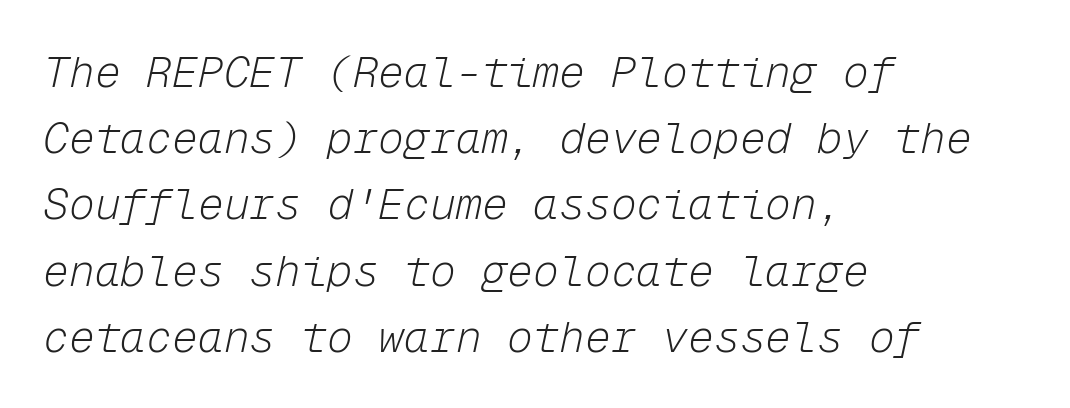
Q: Is the text bold? A: No.
Q: Is the text italic (slanted)? A: Yes, it leans right by about 12 degrees.
Q: Is the text underlined? A: No.
Q: How is the paragraph aligned? A: Left-aligned.
Q: Is the spacing between letters normal or unusually wide? A: Normal.
Q: Is the spacing between lines tight, normal or loose? A: Normal.
Q: Width (condensed, normal, or wide)? A: Normal.
Q: Stroke contrast? A: Low.
Q: x-height? A: Medium.
Q: Monospaced? A: Yes.
